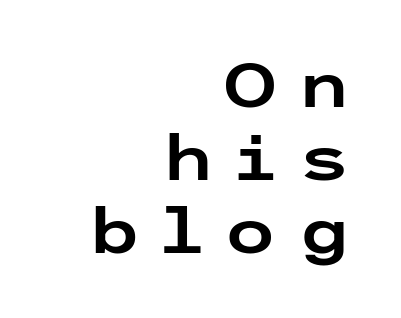
Line ends are locked; line starts wander. Look at the bottom of the vertical strokes: they stop flat, with no serifs. The baseline area is clear. The gaps between neighbouring characters are conspicuously large.
